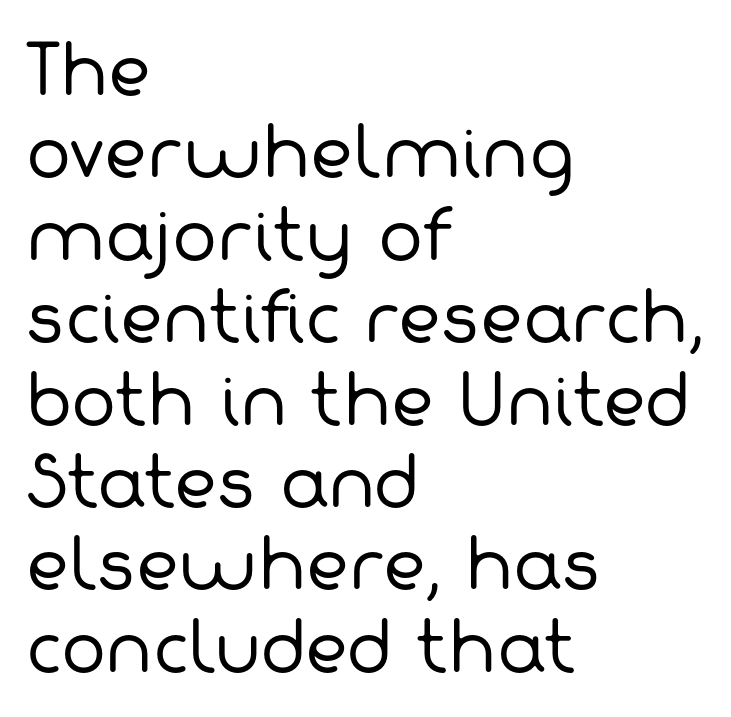
Regarding serifs, this sample does without them. Only glyphs here, with clear space below each row. The face used here is rendered with its standard letterfit. Think standard paragraph weight, or any step lighter than that.
